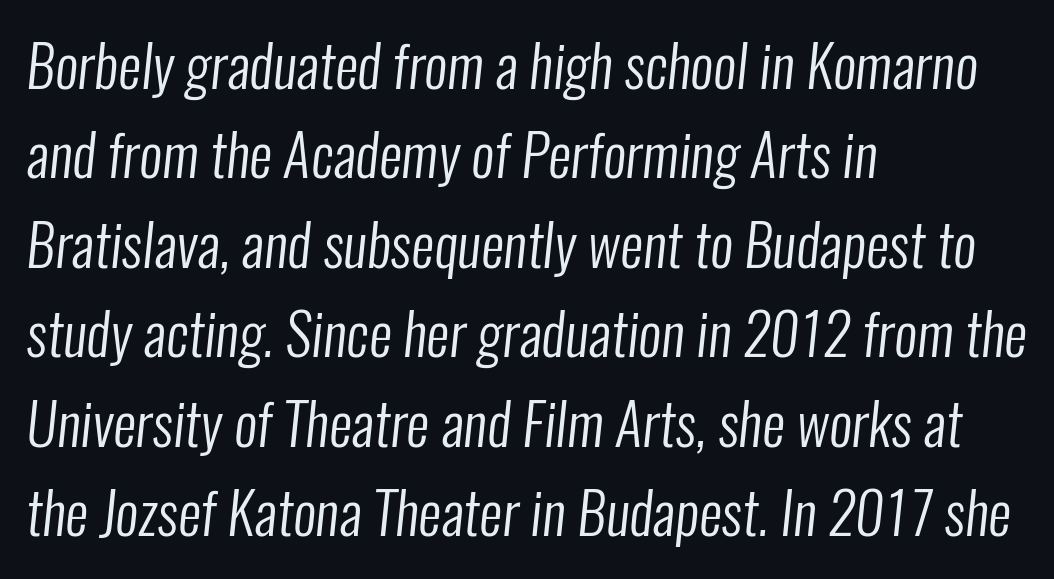
Q: Is the text bold? A: No.
Q: Is the typeface a serif or a sans-serif typeface? A: Sans-serif.
Q: Is the text underlined? A: No.
Q: How is the paragraph aligned? A: Left-aligned.
Q: Is the spacing between letters normal or unusually wide? A: Normal.
Q: Is the spacing between lines tight, normal or loose? A: Normal.
Q: Width (condensed, normal, or wide)? A: Condensed.
Q: Stroke contrast? A: Low.
Q: x-height? A: Medium.
Q: Monospaced? A: No.
